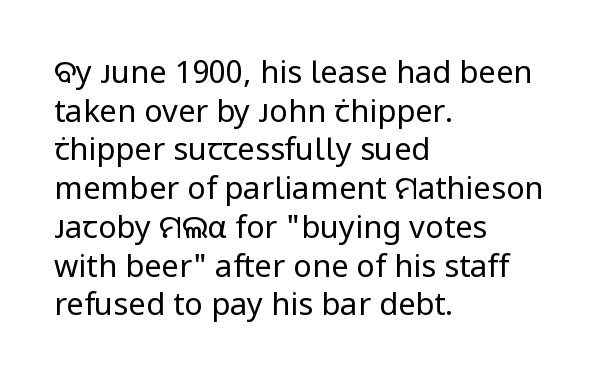
{"serif": "no", "italic": "no", "bold": "no", "weight": "regular", "width": "normal", "stroke_contrast": "low", "x_height": "medium", "monospaced": "no", "underline": "no", "align": "left", "line_spacing": "normal", "line_spacing_ratio": 1.25, "letter_spacing": "normal", "letter_spacing_em": 0.0, "glyph_px": 31}
